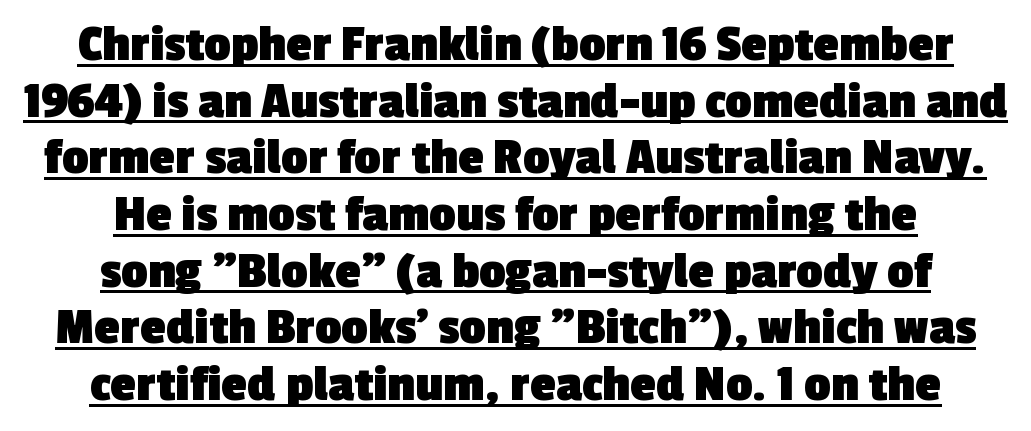
The image shows 52 px heavy sans-serif type; set centered, tight line spacing (1.09x), normal letter spacing, underlined; a medium x-height.
